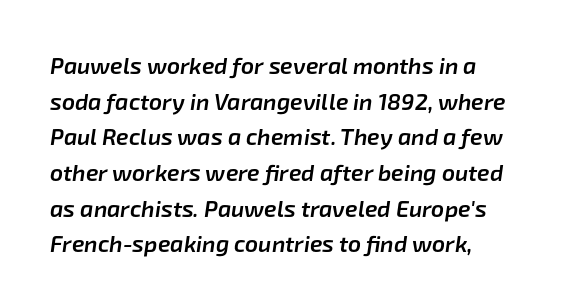
The image shows 23 px text type, italic (leaning right); set normal line spacing (1.55x), normal letter spacing, not underlined.
